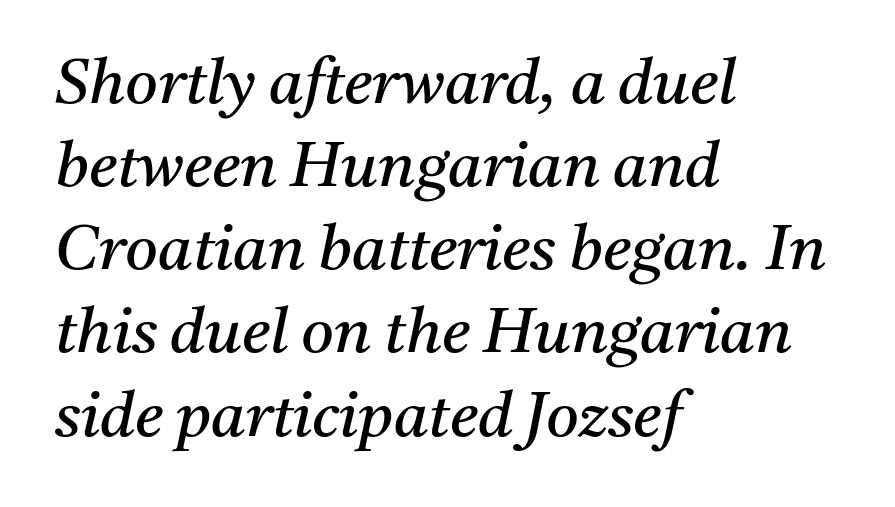
The image shows 63 px regular-weight serif type, italic (leaning right); set left-aligned, normal line spacing (1.32x), normal letter spacing, not underlined; medium stroke contrast and a medium x-height.
